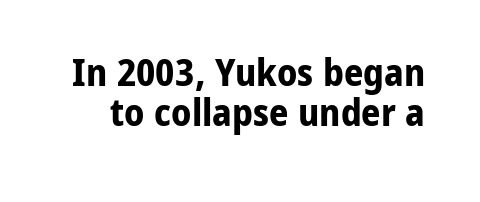
Q: Is the text bold? A: Yes.
Q: Is the text italic (slanted)? A: No, it is upright.
Q: Is the typeface a serif or a sans-serif typeface? A: Sans-serif.
Q: Is the text underlined? A: No.
Q: Is the spacing between letters normal or unusually wide? A: Normal.
Q: Is the spacing between lines tight, normal or loose? A: Tight.
Q: Width (condensed, normal, or wide)? A: Normal.
Q: Stroke contrast? A: Low.
Q: x-height? A: Medium.
Q: Monospaced? A: No.
